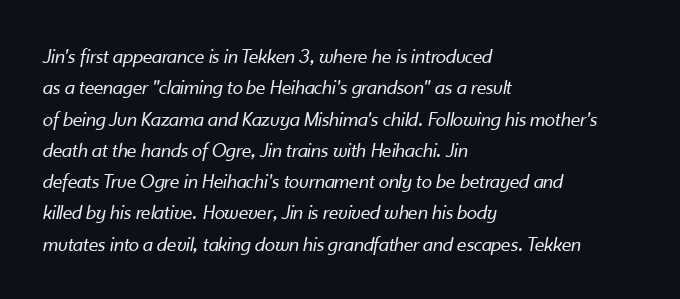
{"italic": "yes", "lean": "right", "slant_degrees": 10, "bold": "no", "underline": "no", "align": "left", "line_spacing": "normal", "line_spacing_ratio": 1.49, "letter_spacing": "normal", "letter_spacing_em": 0.0, "glyph_px": 21}
